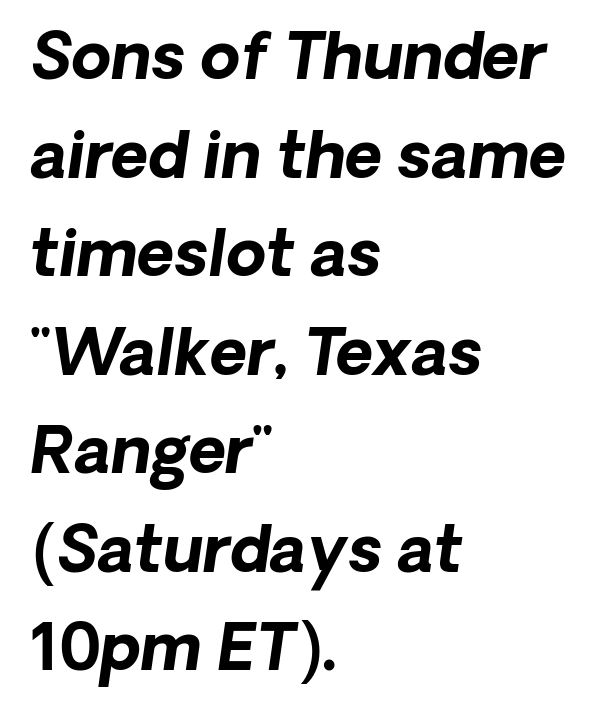
Anything drawn beneath the words? Only blank space. The letters advance in unequal steps, a hallmark of proportional type. In terms of letterspacing, this is plain default setting. A student would call this left alignment; a typographer would say flush left, rag right. Compared with an ordinary text face, these strokes are far heavier — a full bold.
